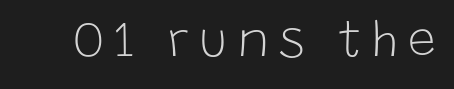
The image shows 50 px light sans-serif type, upright; set not underlined; low stroke contrast and a large x-height.
